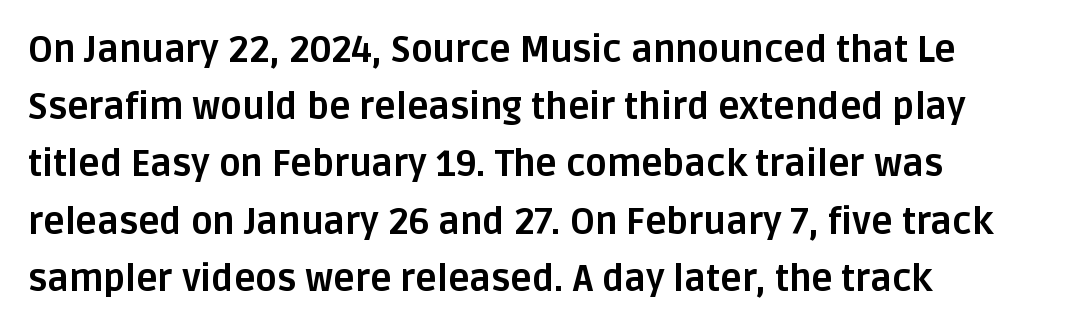
Q: Is the text bold? A: Yes.
Q: Is the text italic (slanted)? A: No, it is upright.
Q: Is the typeface a serif or a sans-serif typeface? A: Sans-serif.
Q: Is the text underlined? A: No.
Q: How is the paragraph aligned? A: Left-aligned.
Q: Is the spacing between letters normal or unusually wide? A: Normal.
Q: Is the spacing between lines tight, normal or loose? A: Normal.
Q: Width (condensed, normal, or wide)? A: Normal.
Q: Stroke contrast? A: Low.
Q: x-height? A: Large.
Q: Monospaced? A: No.
